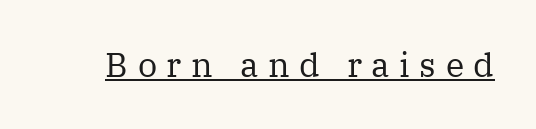
The image shows 34 px regular-weight serif type, upright; set unusually wide letter spacing (+0.28 em), underlined; medium stroke contrast and a medium x-height.
